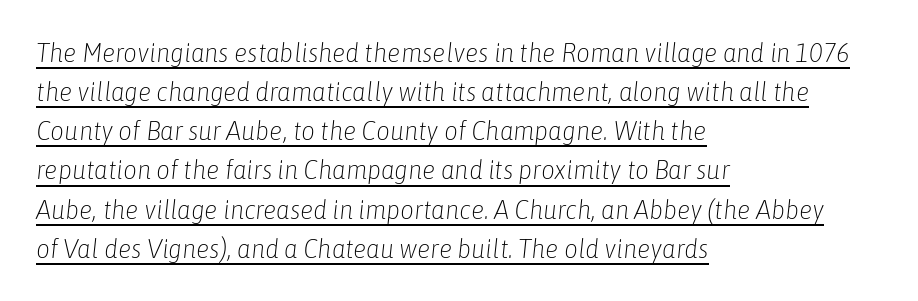
This sample carries an underscore along the baseline area. Italic? Definitely — the glyphs are oblique. If you measured baseline to baseline, you'd find a middling distance. Every row of glyphs begins at an identical x-position on the left. Does extra space separate the letters? No, they use regular spacing. The strokes carry an ordinary text weight at most.
